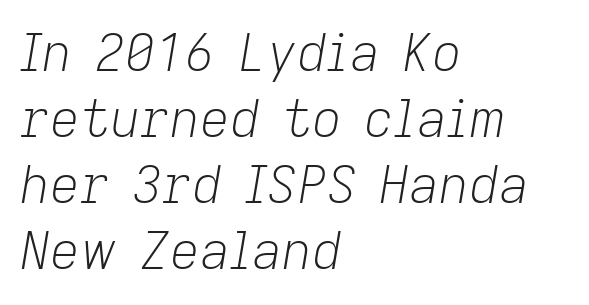
The image shows 52 px light type, italic (leaning right); set left-aligned, normal line spacing (1.27x), normal letter spacing, not underlined; low stroke contrast and a medium x-height.
